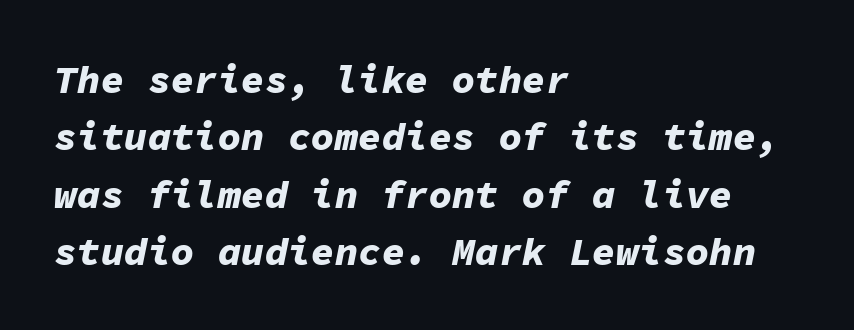
Q: Is the text bold? A: Yes.
Q: Is the text italic (slanted)? A: Yes, it leans right by about 11 degrees.
Q: Is the text underlined? A: No.
Q: How is the paragraph aligned? A: Left-aligned.
Q: Is the spacing between letters normal or unusually wide? A: Normal.
Q: Is the spacing between lines tight, normal or loose? A: Normal.
Q: Width (condensed, normal, or wide)? A: Normal.
Q: Stroke contrast? A: Low.
Q: x-height? A: Medium.
Q: Monospaced? A: Yes.
